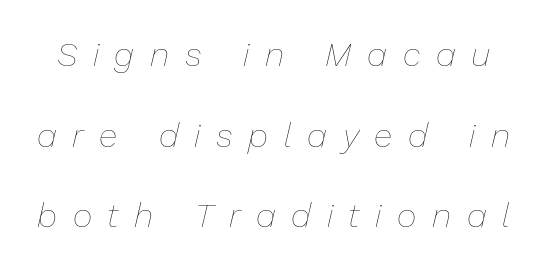
Q: Is the text bold? A: No.
Q: Is the text italic (slanted)? A: Yes, it leans right by about 13 degrees.
Q: Is the text underlined? A: No.
Q: Is the spacing between letters normal or unusually wide? A: Unusually wide.
Q: Is the spacing between lines tight, normal or loose? A: Loose.
Q: Width (condensed, normal, or wide)? A: Normal.
Q: Stroke contrast? A: Low.
Q: x-height? A: Medium.
Q: Monospaced? A: No.
